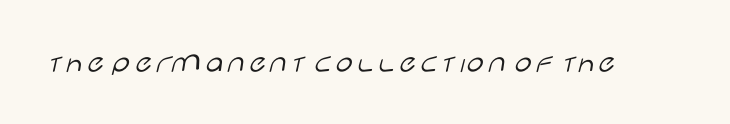
Stems here are at most as thick as an everyday book face. The passage shown is typed in a proportional face where columns would drift. How are the letters spaced? Ordinarily, with no added tracking. Each letter's strokes conclude bluntly, with no projecting serifs. Underlining? Definitely not there.
